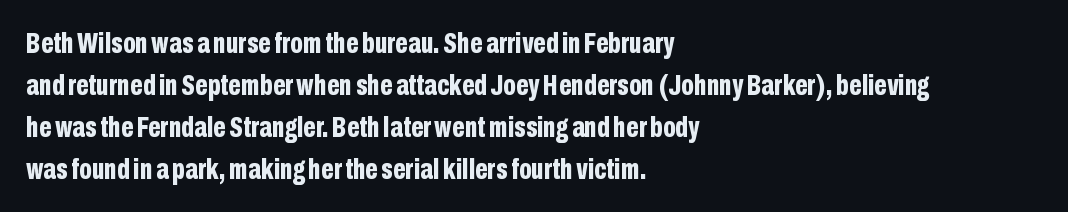
Q: Is the text bold? A: Yes.
Q: Is the text italic (slanted)? A: No, it is upright.
Q: Is the typeface a serif or a sans-serif typeface? A: Sans-serif.
Q: Is the text underlined? A: No.
Q: How is the paragraph aligned? A: Left-aligned.
Q: Is the spacing between letters normal or unusually wide? A: Normal.
Q: Is the spacing between lines tight, normal or loose? A: Normal.
Q: Width (condensed, normal, or wide)? A: Condensed.
Q: Stroke contrast? A: Low.
Q: x-height? A: Medium.
Q: Monospaced? A: No.
